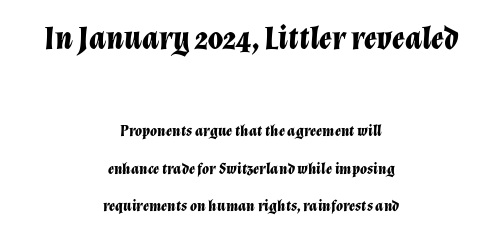
{"italic": "yes", "lean": "right", "slant_degrees": 12, "bold": "yes", "weight": "bold", "width": "normal", "stroke_contrast": "low", "x_height": "medium", "monospaced": "no", "underline": "no", "align": "center", "line_spacing": "loose", "line_spacing_ratio": 2.33, "letter_spacing": "normal", "letter_spacing_em": 0.0, "larger_block": "first", "size_ratio": 2.06, "glyph_px": 33}
